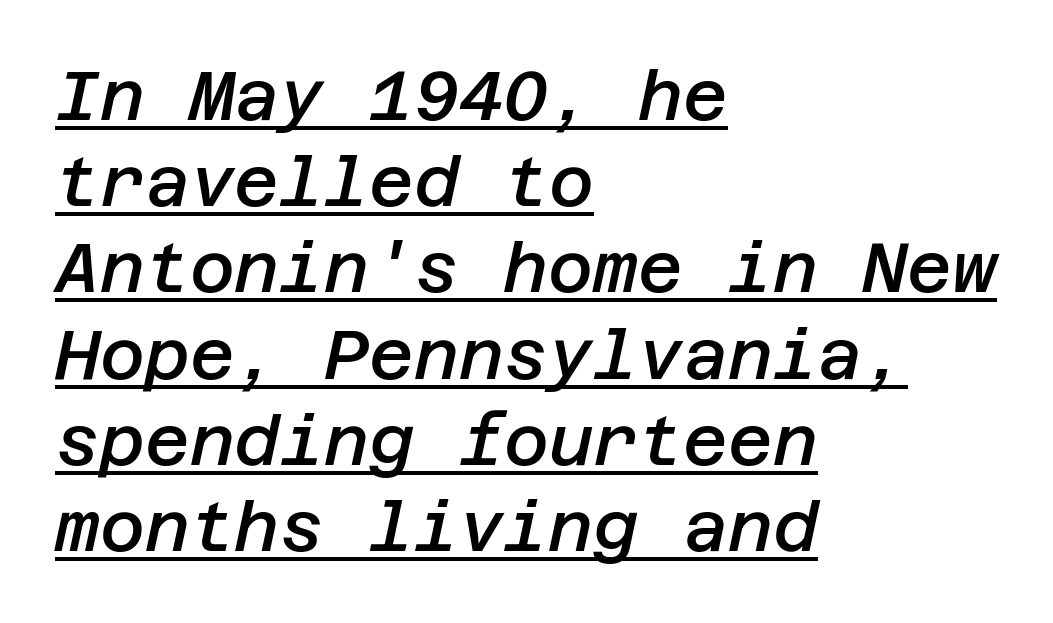
Q: Is the text bold? A: Semi-bold.
Q: Is the text italic (slanted)? A: Yes, it leans right by about 12 degrees.
Q: Is the text underlined? A: Yes.
Q: How is the paragraph aligned? A: Left-aligned.
Q: Is the spacing between letters normal or unusually wide? A: Normal.
Q: Is the spacing between lines tight, normal or loose? A: Normal.
Q: Width (condensed, normal, or wide)? A: Normal.
Q: Stroke contrast? A: Low.
Q: x-height? A: Large.
